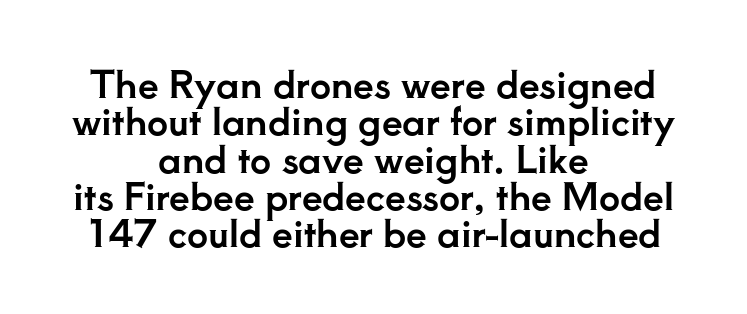
{"serif": "yes", "italic": "no", "width": "normal", "stroke_contrast": "low", "x_height": "small", "monospaced": "no", "underline": "no", "align": "center", "line_spacing": "tight", "line_spacing_ratio": 1.01, "letter_spacing": "normal", "letter_spacing_em": 0.0, "glyph_px": 37}
